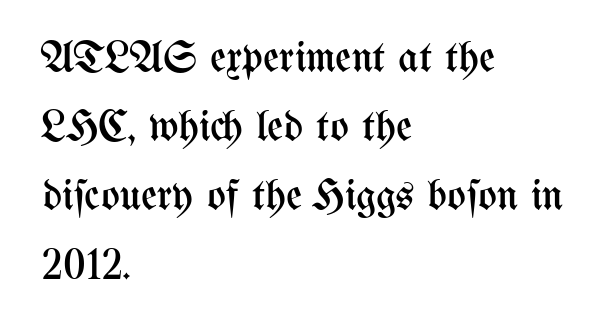
The image shows 44 px regular-weight, condensed type, upright; set left-aligned, normal line spacing (1.57x), normal letter spacing, not underlined; medium stroke contrast and a medium x-height.
